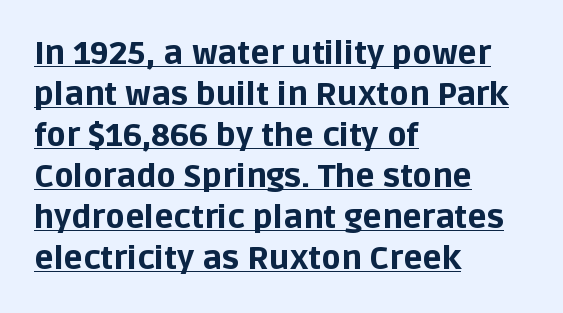
The image shows 32 px bold sans-serif type, upright; set left-aligned, normal line spacing (1.28x), normal letter spacing, underlined; low stroke contrast and a large x-height.
